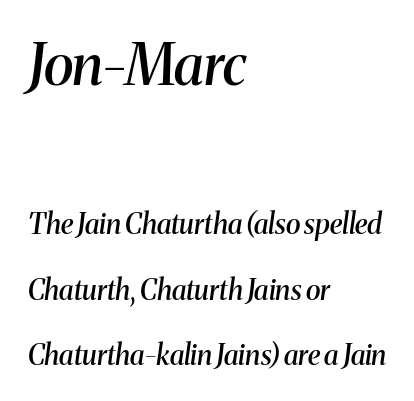
Q: Is the text bold? A: Semi-bold.
Q: Is the text italic (slanted)? A: Yes, it leans right by about 8 degrees.
Q: Is the typeface a serif or a sans-serif typeface? A: Serif.
Q: Is the text underlined? A: No.
Q: How is the paragraph aligned? A: Left-aligned.
Q: Is the spacing between letters normal or unusually wide? A: Normal.
Q: Is the spacing between lines tight, normal or loose? A: Loose.
Q: Which block of text is set in a larger size, the first (top) or the second (bottom)? A: The first (top) one.
Q: Width (condensed, normal, or wide)? A: Normal.
Q: Stroke contrast? A: Medium.
Q: x-height? A: Medium.
Q: Monospaced? A: No.
